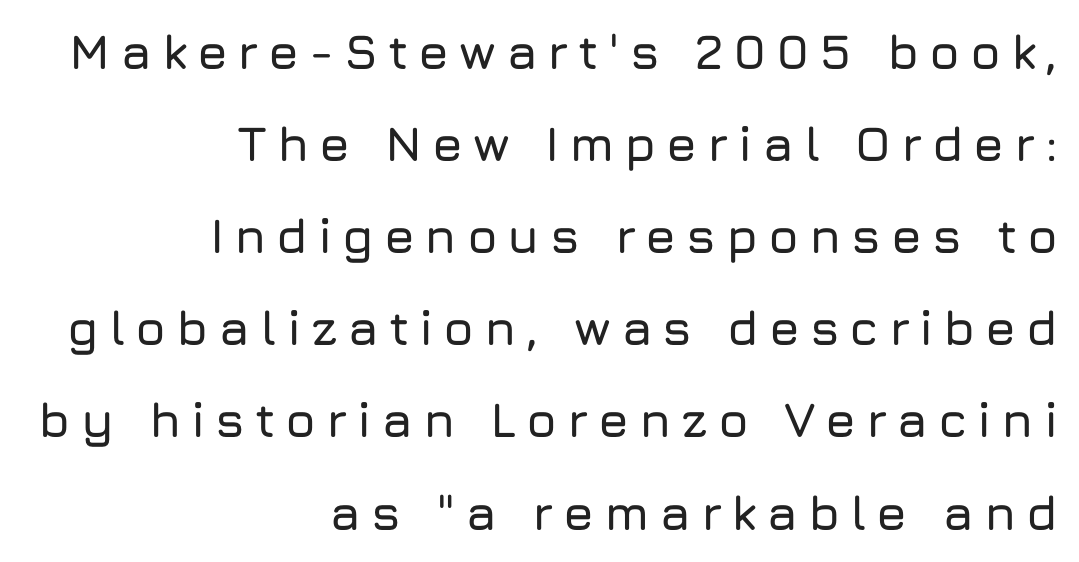
{"serif": "no", "italic": "no", "width": "normal", "stroke_contrast": "low", "x_height": "medium", "monospaced": "no", "underline": "no", "align": "right", "line_spacing_ratio": 1.88, "letter_spacing": "wide", "letter_spacing_em": 0.2, "glyph_px": 49}
